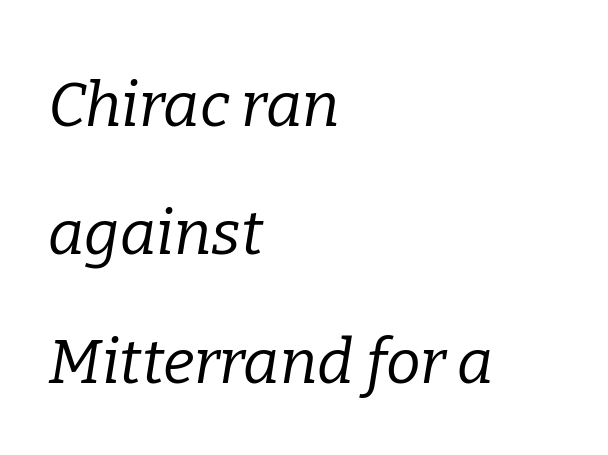
{"serif": "yes", "italic": "yes", "lean": "right", "slant_degrees": 9, "bold": "no", "weight": "regular", "width": "normal", "stroke_contrast": "low", "x_height": "medium", "monospaced": "no", "underline": "no", "align": "left", "line_spacing": "loose", "line_spacing_ratio": 2.07, "letter_spacing": "normal", "letter_spacing_em": 0.0, "glyph_px": 62}
